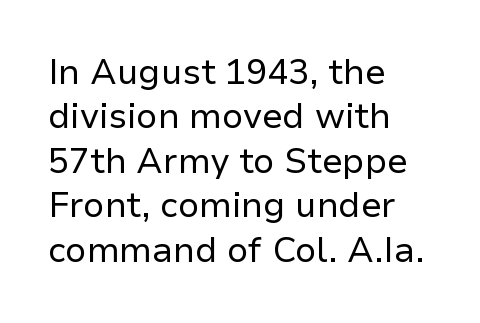
Here the designer chose a conventional face with non-uniform glyph widths. Letters rest on an invisible, unmarked baseline. Words appear dense and cohesive because spacing is normal. The glyphs in this specimen are sans serif.
